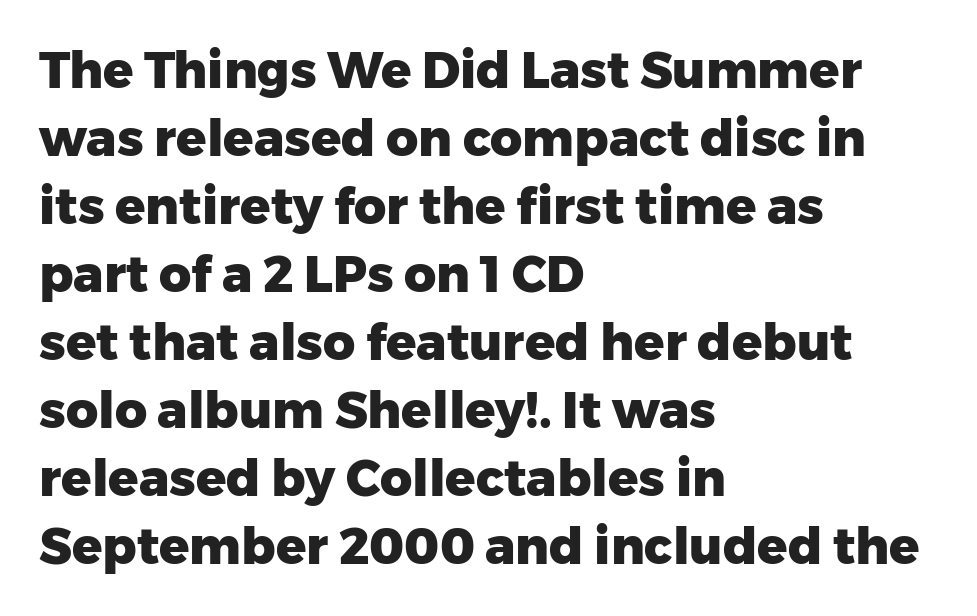
{"serif": "no", "italic": "no", "bold": "yes", "weight": "heavy", "width": "normal", "stroke_contrast": "low", "x_height": "medium", "monospaced": "no", "underline": "no", "align": "left", "line_spacing": "normal", "line_spacing_ratio": 1.36, "letter_spacing": "normal", "letter_spacing_em": 0.0, "glyph_px": 50}
